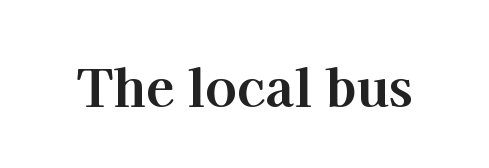
These words are printed bold, with thick strokes throughout. Characters remain perfectly vertical along every line. A typesetter would call this zero additional tracking. You can tell from the footed stems that serif type was used. Do the characters align in a grid? No, the font is proportional. The words here are not underlined.
